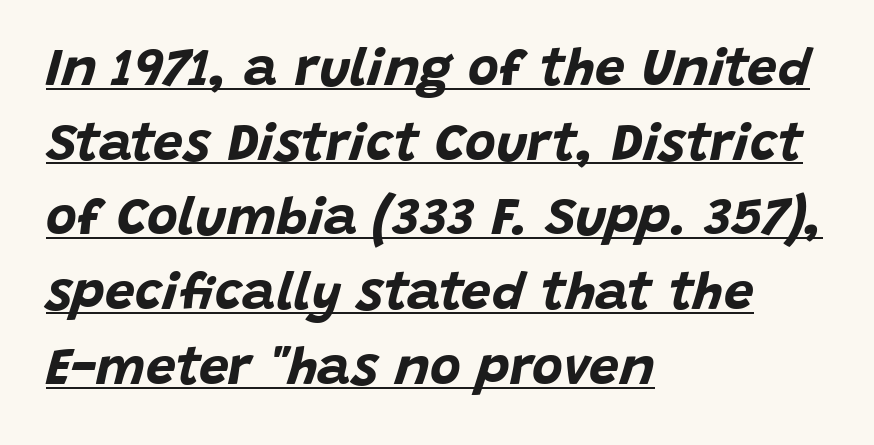
Q: Is the text bold? A: Yes.
Q: Is the text italic (slanted)? A: Yes, it leans right by about 15 degrees.
Q: Is the text underlined? A: Yes.
Q: How is the paragraph aligned? A: Left-aligned.
Q: Is the spacing between letters normal or unusually wide? A: Normal.
Q: Is the spacing between lines tight, normal or loose? A: Normal.
Q: Width (condensed, normal, or wide)? A: Normal.
Q: Stroke contrast? A: Low.
Q: x-height? A: Large.
Q: Monospaced? A: No.
